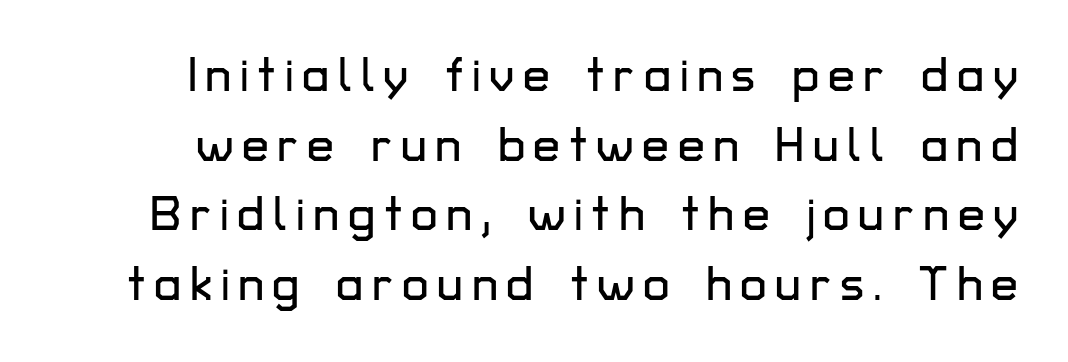
The image shows 48 px sans-serif type, upright; set normal line spacing (1.45x), not underlined; low stroke contrast and a medium x-height.
